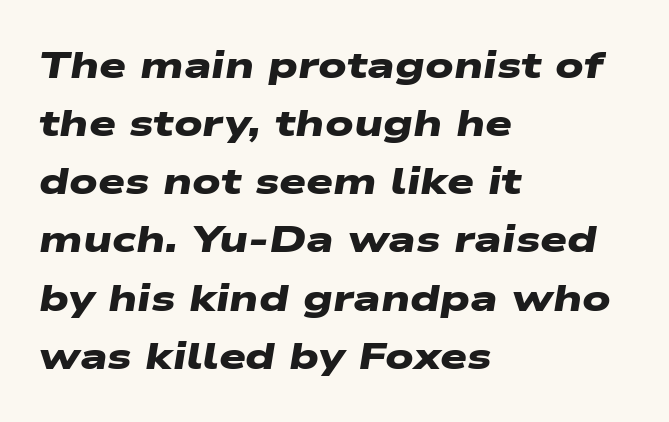
Q: Is the text bold? A: Yes.
Q: Is the typeface a serif or a sans-serif typeface? A: Sans-serif.
Q: Is the text underlined? A: No.
Q: How is the paragraph aligned? A: Left-aligned.
Q: Is the spacing between letters normal or unusually wide? A: Normal.
Q: Is the spacing between lines tight, normal or loose? A: Normal.
Q: Width (condensed, normal, or wide)? A: Wide.
Q: Stroke contrast? A: Low.
Q: x-height? A: Medium.
Q: Monospaced? A: No.
